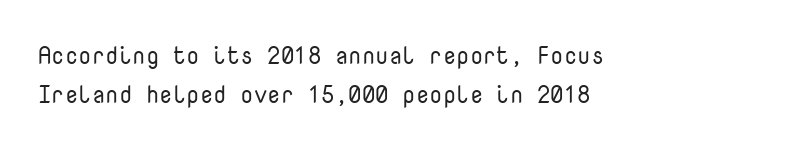
Q: Is the text bold? A: No.
Q: Is the text italic (slanted)? A: No, it is upright.
Q: Is the text underlined? A: No.
Q: How is the paragraph aligned? A: Left-aligned.
Q: Is the spacing between letters normal or unusually wide? A: Normal.
Q: Is the spacing between lines tight, normal or loose? A: Normal.
